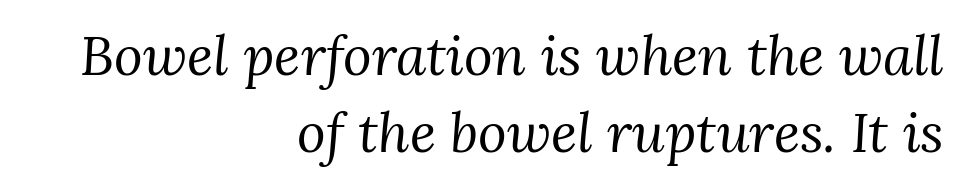
The text carries the slant typical of an italic or oblique font. Serif or sans? Serif — the stroke terminals have little feet. What stands out about the letter spacing? Nothing — it is the standard amount. The space beneath each line is pristine and unruled.
